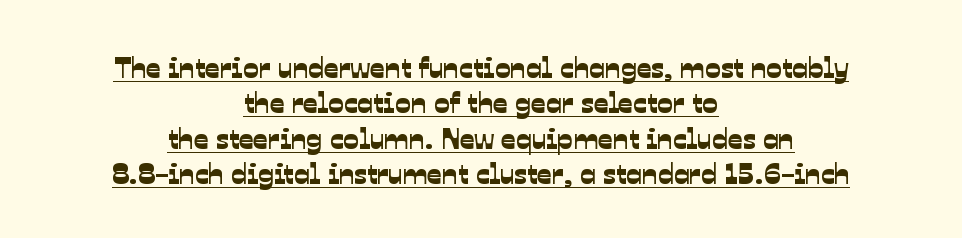
Q: Is the typeface a serif or a sans-serif typeface? A: Sans-serif.
Q: Is the text underlined? A: Yes.
Q: How is the paragraph aligned? A: Centered.
Q: Is the spacing between letters normal or unusually wide? A: Normal.
Q: Width (condensed, normal, or wide)? A: Normal.
Q: Stroke contrast? A: Low.
Q: x-height? A: Medium.
Q: Monospaced? A: No.
